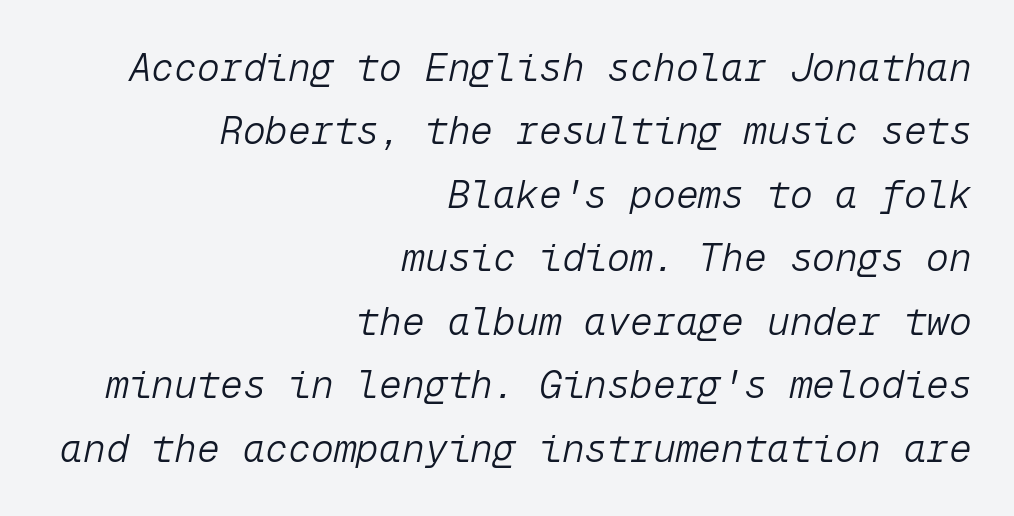
Q: Is the text bold? A: No.
Q: Is the text italic (slanted)? A: Yes, it leans right by about 12 degrees.
Q: Is the text underlined? A: No.
Q: How is the paragraph aligned? A: Right-aligned.
Q: Is the spacing between letters normal or unusually wide? A: Normal.
Q: Is the spacing between lines tight, normal or loose? A: Normal.
Q: Width (condensed, normal, or wide)? A: Normal.
Q: Stroke contrast? A: Low.
Q: x-height? A: Medium.
Q: Monospaced? A: Yes.
